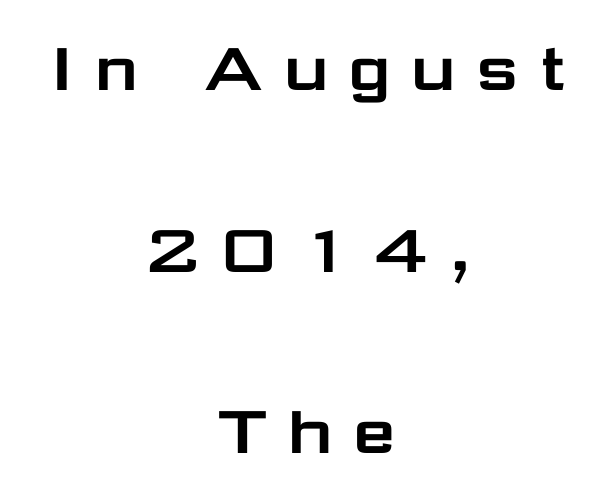
The image shows 78 px wide sans-serif type, upright; set centered, loose line spacing (2.33x), unusually wide letter spacing (+0.21 em), not underlined; low stroke contrast and a medium x-height.
